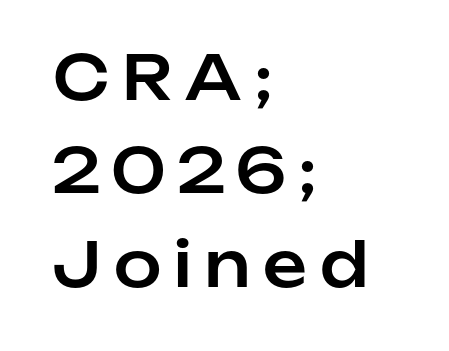
{"serif": "no", "italic": "no", "width": "normal", "stroke_contrast": "low", "x_height": "medium", "monospaced": "no", "underline": "no", "align": "left", "line_spacing": "normal", "line_spacing_ratio": 1.53, "letter_spacing": "wide", "letter_spacing_em": 0.21, "glyph_px": 61}
